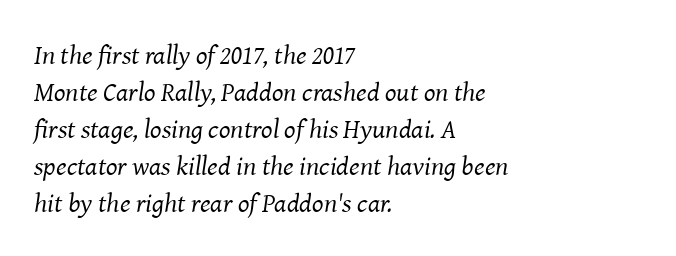
The image shows 27 px text type, italic (leaning right); set left-aligned, normal line spacing (1.37x), normal letter spacing, not underlined.
